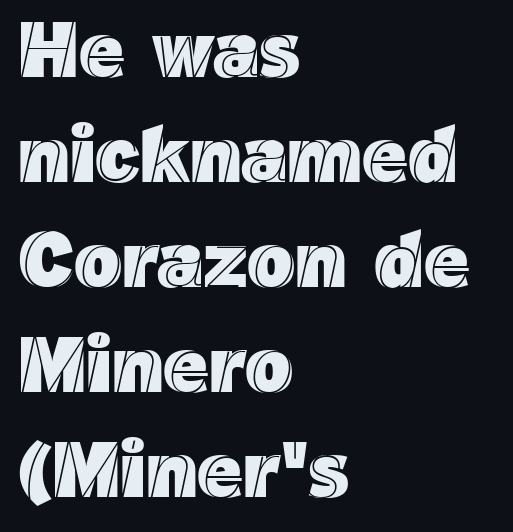
{"italic": "no", "width": "normal", "x_height": "medium", "monospaced": "no", "underline": "no", "align": "left", "line_spacing": "normal", "line_spacing_ratio": 1.33, "letter_spacing": "normal", "letter_spacing_em": 0.0, "glyph_px": 79}
